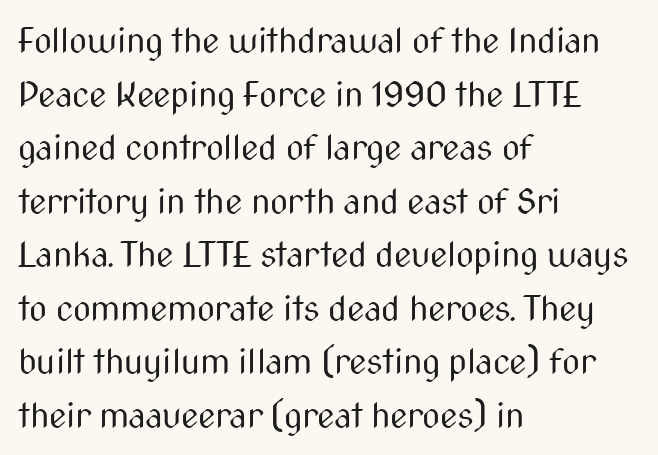
The image shows 35 px regular-weight, condensed sans-serif type, upright; set left-aligned, normal line spacing (1.53x), normal letter spacing, not underlined; medium stroke contrast and a medium x-height.
